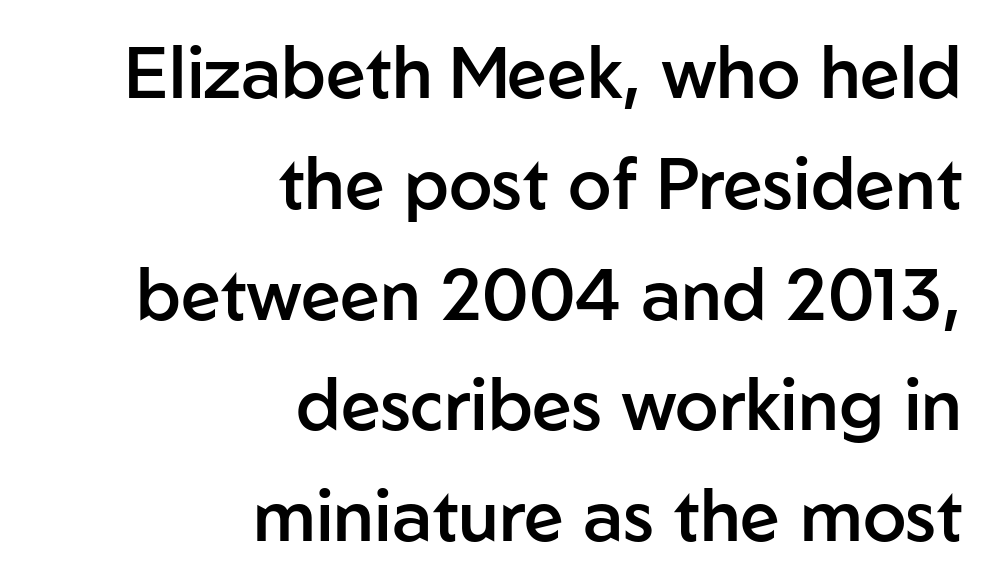
The image shows 71 px semibold sans-serif type, upright; set right-aligned, normal line spacing (1.56x), normal letter spacing, not underlined; low stroke contrast and a medium x-height.
